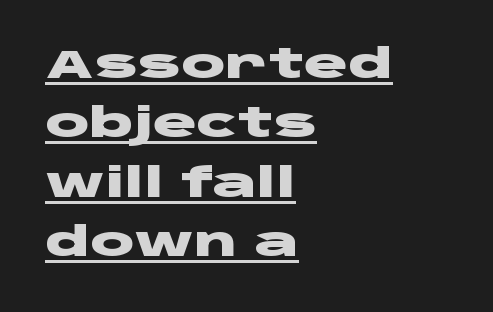
Does the type have serifs? No, each stem ends abruptly. These lines stack with their left ends in a neat column. A typesetter would call this zero additional tracking. Heavy-handed strokes throughout: this text is bold. The typography opts for an upright posture over an oblique one. A typesetter would call this proportional, since set widths differ per character.
